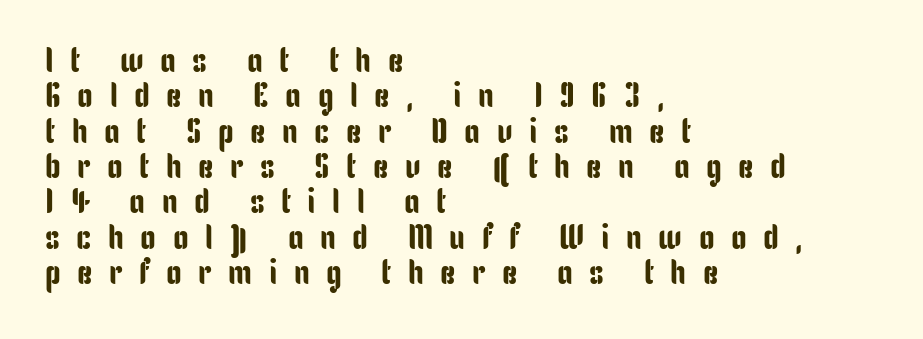
The image shows 35 px condensed sans-serif type, upright; set left-aligned, tight line spacing (1.01x), unusually wide letter spacing (+0.47 em), not underlined; low stroke contrast and a medium x-height.
